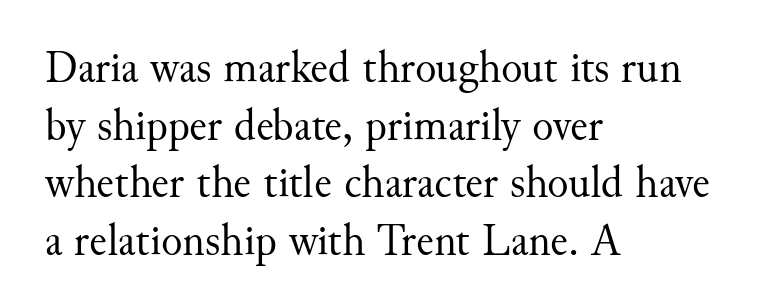
Q: Is the text bold? A: No.
Q: Is the text italic (slanted)? A: No, it is upright.
Q: Is the typeface a serif or a sans-serif typeface? A: Serif.
Q: Is the text underlined? A: No.
Q: How is the paragraph aligned? A: Left-aligned.
Q: Is the spacing between letters normal or unusually wide? A: Normal.
Q: Is the spacing between lines tight, normal or loose? A: Normal.
Q: Width (condensed, normal, or wide)? A: Normal.
Q: Stroke contrast? A: Medium.
Q: x-height? A: Small.
Q: Monospaced? A: No.
